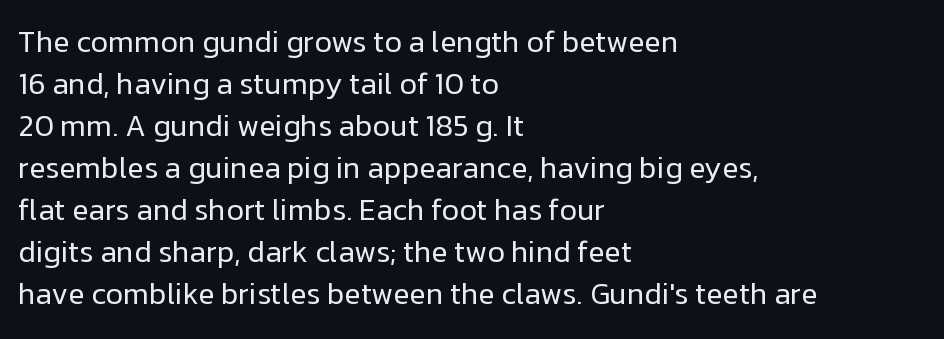
{"serif": "no", "italic": "no", "bold": "no", "weight": "regular", "width": "normal", "stroke_contrast": "low", "x_height": "medium", "monospaced": "no", "underline": "no", "align": "left", "line_spacing": "normal", "line_spacing_ratio": 1.4, "letter_spacing": "normal", "letter_spacing_em": 0.0, "glyph_px": 30}
